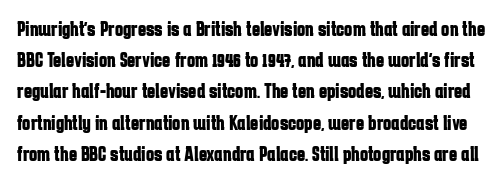
The image shows 22 px bold type, upright; set normal line spacing (1.42x), normal letter spacing, not underlined.
